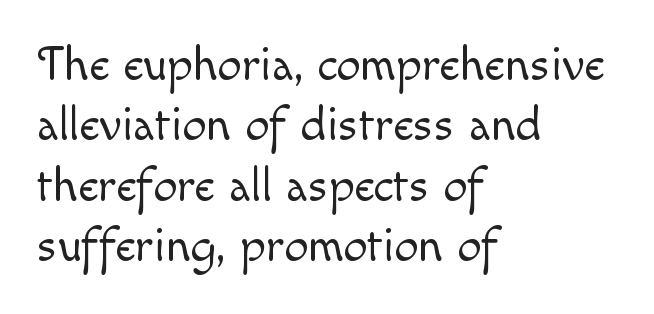
{"italic": "no", "bold": "no", "weight": "light", "width": "normal", "x_height": "small", "monospaced": "no", "underline": "no", "align": "left", "line_spacing": "normal", "line_spacing_ratio": 1.26, "letter_spacing": "normal", "letter_spacing_em": 0.0, "glyph_px": 48}
